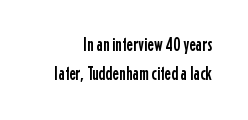
The image shows 20 px text type, upright; set right-aligned, normal line spacing (1.46x), normal letter spacing, not underlined.
